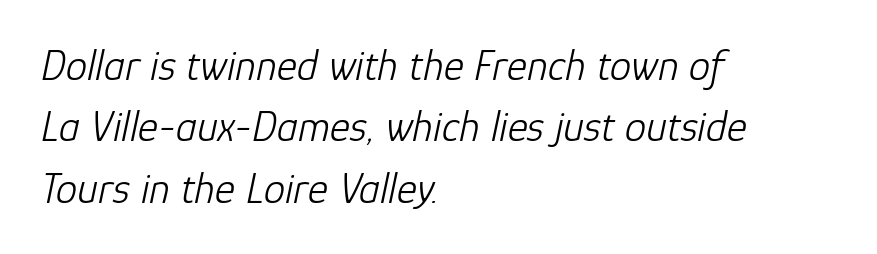
Q: Is the text bold? A: No.
Q: Is the text italic (slanted)? A: Yes, it leans right by about 12 degrees.
Q: Is the text underlined? A: No.
Q: How is the paragraph aligned? A: Left-aligned.
Q: Is the spacing between letters normal or unusually wide? A: Normal.
Q: Is the spacing between lines tight, normal or loose? A: Normal.
Q: Width (condensed, normal, or wide)? A: Normal.
Q: Stroke contrast? A: Low.
Q: x-height? A: Medium.
Q: Monospaced? A: No.
